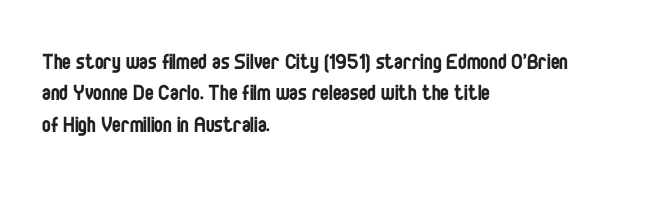
Q: Is the text bold? A: No.
Q: Is the text italic (slanted)? A: No, it is upright.
Q: Is the text underlined? A: No.
Q: How is the paragraph aligned? A: Left-aligned.
Q: Is the spacing between letters normal or unusually wide? A: Normal.
